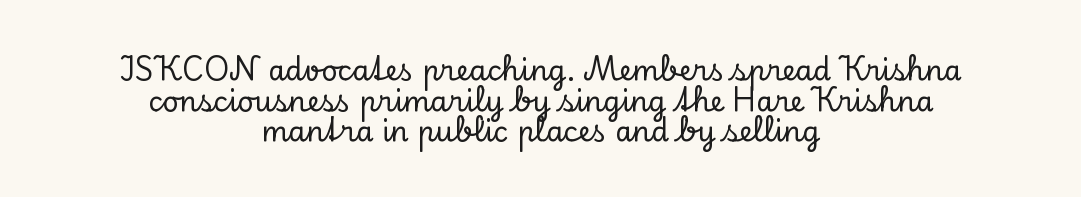
This is the regular roman posture of the typeface. Each word holds together tightly as a unit, with standard inter-letter gaps. Looks like regular typesetting: each glyph gets only the width it needs.
